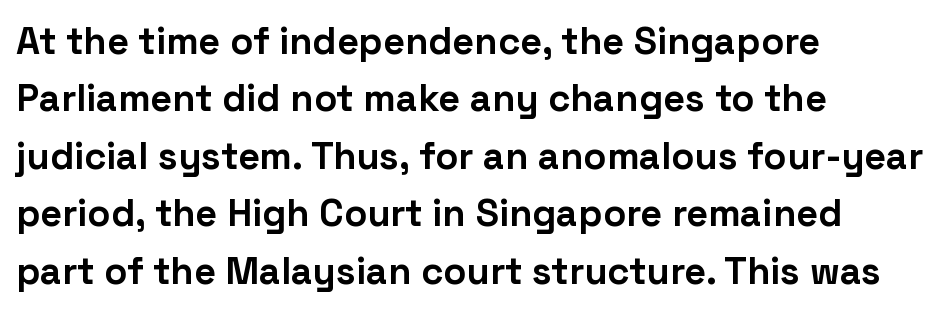
Q: Is the text bold? A: Yes.
Q: Is the text italic (slanted)? A: No, it is upright.
Q: Is the typeface a serif or a sans-serif typeface? A: Sans-serif.
Q: Is the text underlined? A: No.
Q: How is the paragraph aligned? A: Left-aligned.
Q: Is the spacing between letters normal or unusually wide? A: Normal.
Q: Is the spacing between lines tight, normal or loose? A: Normal.
Q: Width (condensed, normal, or wide)? A: Normal.
Q: Stroke contrast? A: Low.
Q: x-height? A: Medium.
Q: Monospaced? A: No.
